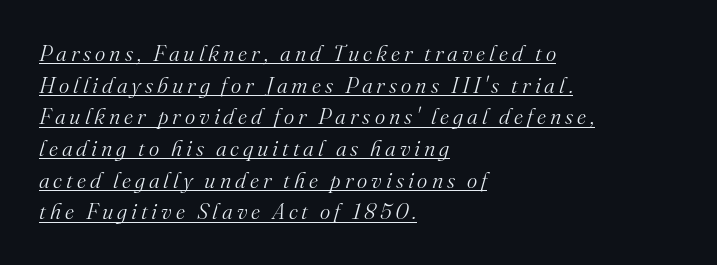
The typesetting does not lean heavy: it is not bold. Compared with typical paragraphs, the rows here are spaced about the same. Horizontal alignment here is leftward, the default for most running prose. Does a line run under the words? Yes, clearly.
